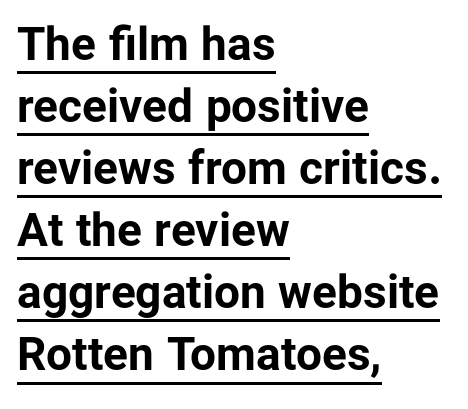
The image shows 46 px bold sans-serif type, upright; set left-aligned, normal line spacing (1.35x), normal letter spacing, underlined; low stroke contrast and a medium x-height.
